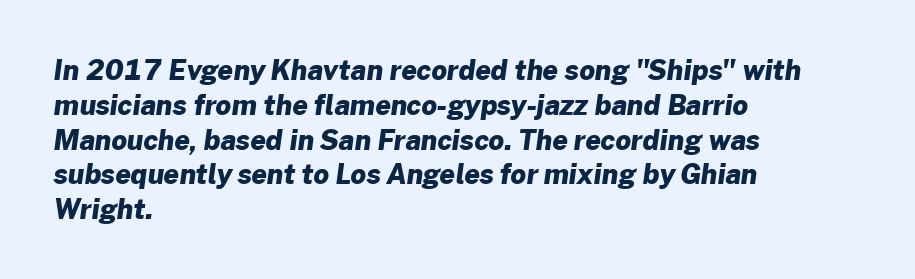
{"bold": "yes", "underline": "no", "align": "left", "line_spacing": "normal", "line_spacing_ratio": 1.29, "letter_spacing": "normal", "letter_spacing_em": 0.0, "glyph_px": 27}
